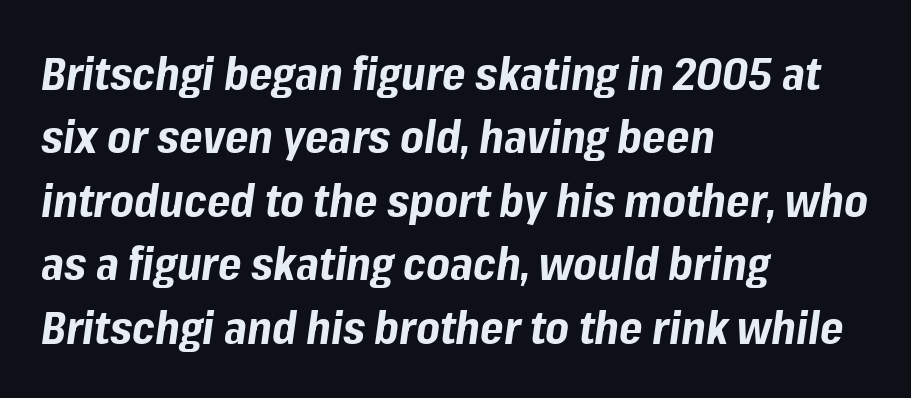
The characters look thick and weighty, a clear bold. Style check: oblique. Horizontally, the lines are justified to the leading edge only. The gap between lines stays unmarked. Is this a fixed-width face? No — the glyphs have proportional, varying widths. Summary of vertical rhythm: regular, with standard interline spacing.
